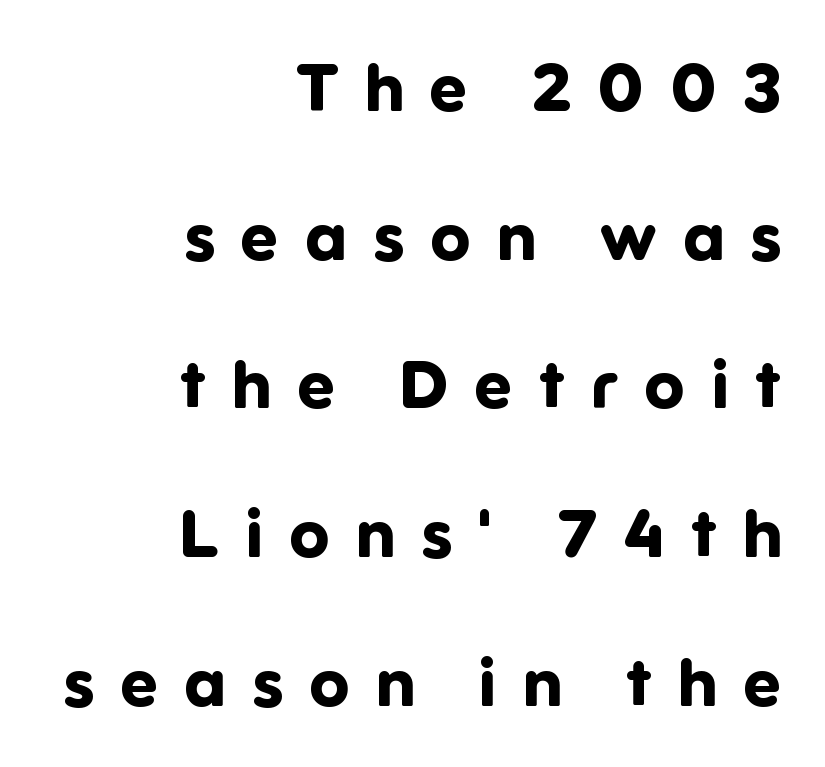
{"serif": "no", "italic": "no", "bold": "yes", "weight": "bold", "width": "normal", "stroke_contrast": "low", "x_height": "medium", "monospaced": "no", "underline": "no", "align": "right", "line_spacing": "loose", "line_spacing_ratio": 2.22, "letter_spacing": "wide", "letter_spacing_em": 0.39, "glyph_px": 67}
